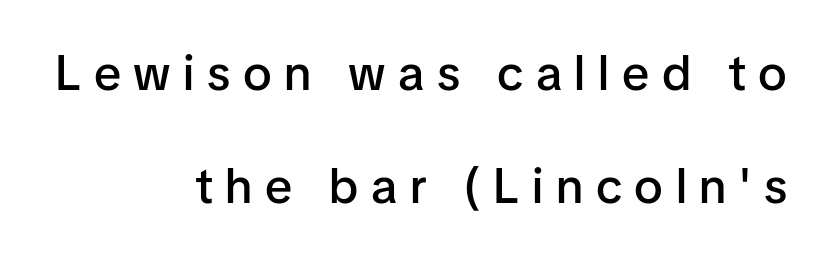
Q: Is the text bold? A: Semi-bold.
Q: Is the text italic (slanted)? A: No, it is upright.
Q: Is the typeface a serif or a sans-serif typeface? A: Sans-serif.
Q: Is the text underlined? A: No.
Q: How is the paragraph aligned? A: Right-aligned.
Q: Is the spacing between letters normal or unusually wide? A: Unusually wide.
Q: Is the spacing between lines tight, normal or loose? A: Loose.
Q: Width (condensed, normal, or wide)? A: Normal.
Q: Stroke contrast? A: Low.
Q: x-height? A: Medium.
Q: Monospaced? A: No.
